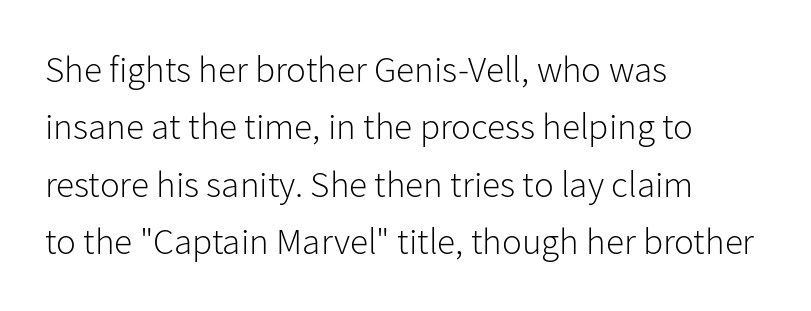
The image shows 37 px light sans-serif type, upright; set left-aligned, normal line spacing (1.55x), normal letter spacing, not underlined; low stroke contrast and a medium x-height.
